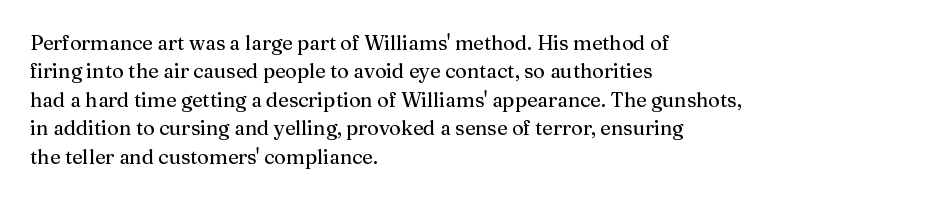
Reading down the block, your eye returns to a fixed left position each line. What stands out about the letter spacing? Nothing — it is the standard amount. The specimen reads as upright at a glance. The designer left line spacing at the default.
